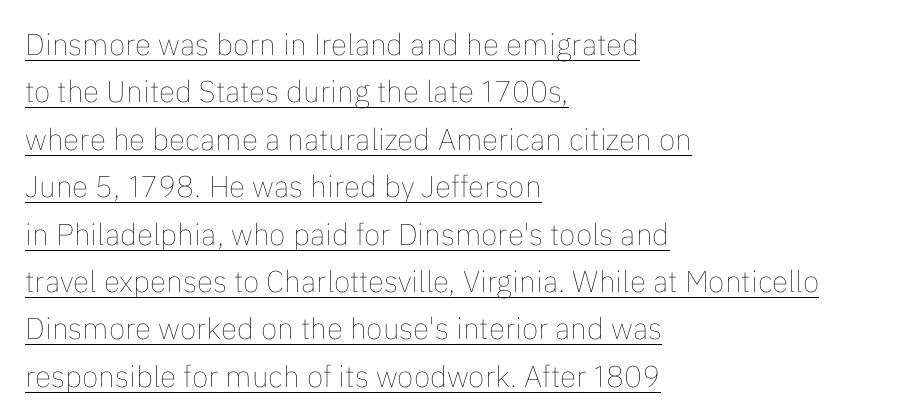
{"italic": "no", "bold": "no", "weight": "thin", "width": "normal", "stroke_contrast": "low", "x_height": "medium", "monospaced": "no", "underline": "yes", "align": "left", "line_spacing": "normal", "line_spacing_ratio": 1.58, "letter_spacing": "normal", "letter_spacing_em": 0.0, "glyph_px": 30}
